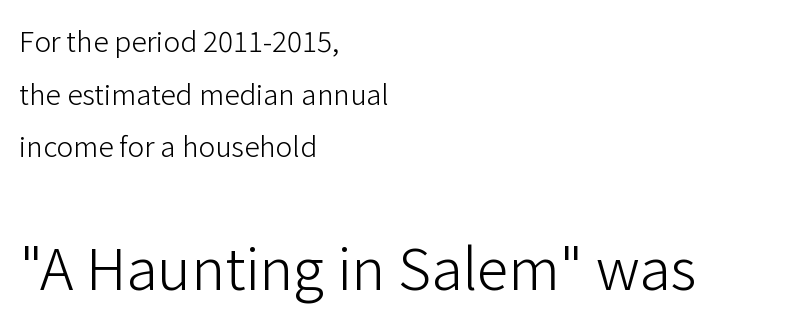
{"serif": "no", "italic": "no", "bold": "no", "weight": "light", "width": "normal", "stroke_contrast": "low", "x_height": "medium", "monospaced": "no", "underline": "no", "align": "left", "line_spacing_ratio": 1.88, "letter_spacing": "normal", "letter_spacing_em": 0.0, "larger_block": "second", "size_ratio": 2.04, "glyph_px": 57}
